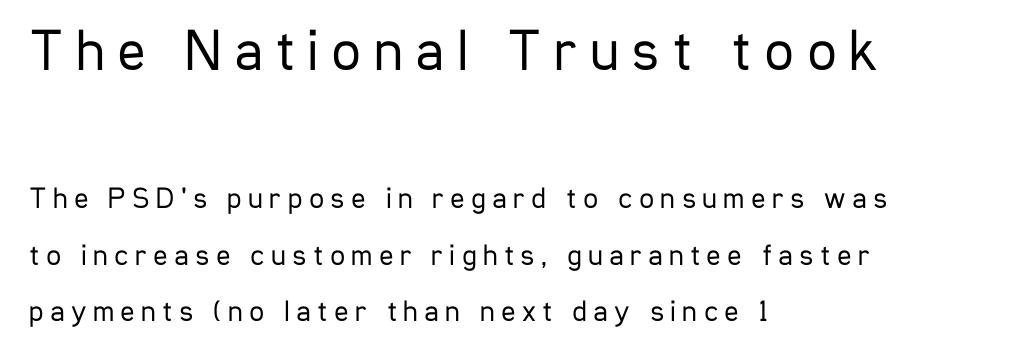
Q: Is the text bold? A: No.
Q: Is the text italic (slanted)? A: No, it is upright.
Q: Is the typeface a serif or a sans-serif typeface? A: Sans-serif.
Q: Is the text underlined? A: No.
Q: How is the paragraph aligned? A: Left-aligned.
Q: Is the spacing between letters normal or unusually wide? A: Unusually wide.
Q: Which block of text is set in a larger size, the first (top) or the second (bottom)? A: The first (top) one.
Q: Width (condensed, normal, or wide)? A: Condensed.
Q: Stroke contrast? A: Low.
Q: x-height? A: Medium.
Q: Monospaced? A: No.
